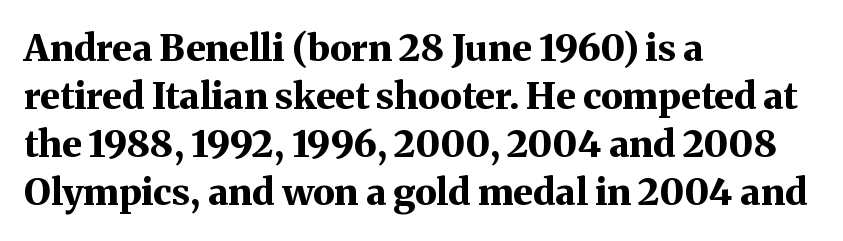
The image shows 37 px bold serif type, upright; set left-aligned, normal line spacing (1.3x), normal letter spacing, not underlined; medium stroke contrast and a medium x-height.
